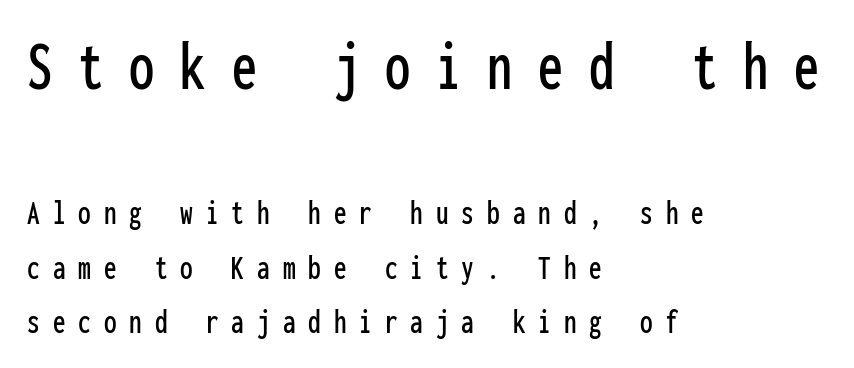
The strip under each line holds only bare page. The line-height multiplier appears to be the usual default. These lines are set flush left with a ragged right edge. Of the two passages, the one on top uses the larger point size.
